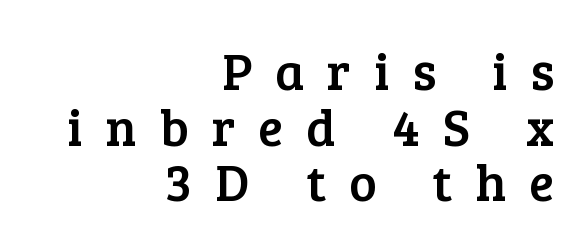
Nobody drew a line under any word here. The gaps between neighbouring characters are conspicuously large. The vertical gap from one line to the next is small. When letters stand straight like this, we call the style roman or upright. Character widths vary here, with narrow letters taking less room than wide ones. A student would call this right alignment; a typographer would say flush right, rag left.
